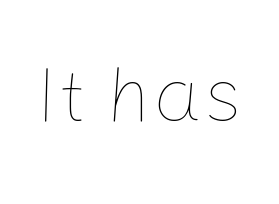
Q: Is the text bold? A: No.
Q: Is the text italic (slanted)? A: No, it is upright.
Q: Is the text underlined? A: No.
Q: Is the spacing between letters normal or unusually wide? A: Normal.
Q: Width (condensed, normal, or wide)? A: Normal.
Q: Stroke contrast? A: Low.
Q: x-height? A: Medium.
Q: Monospaced? A: No.
